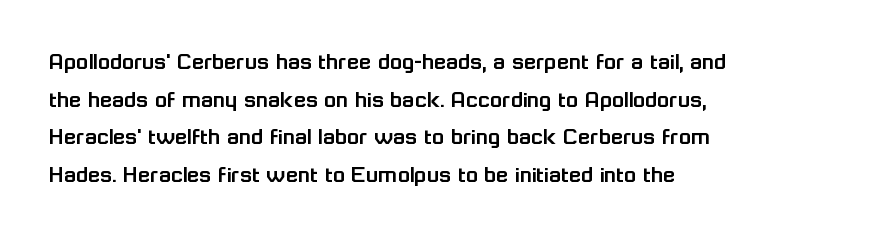
Descender tails drop into unmarked territory. If you drew a ruler down the left edge, every line would touch it. Nope, not italic — everything's standing straight. Successive baselines arrive at the customary interval. Tracking value appears to be zero — textbook default spacing.
